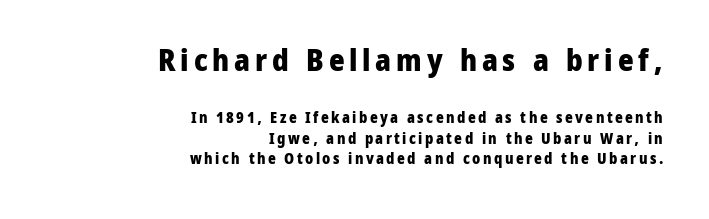
{"serif": "no", "italic": "no", "bold": "yes", "weight": "heavy", "width": "normal", "stroke_contrast": "low", "x_height": "medium", "monospaced": "no", "underline": "no", "align": "right", "line_spacing": "normal", "line_spacing_ratio": 1.35, "larger_block": "first", "size_ratio": 2.0, "glyph_px": 30}
